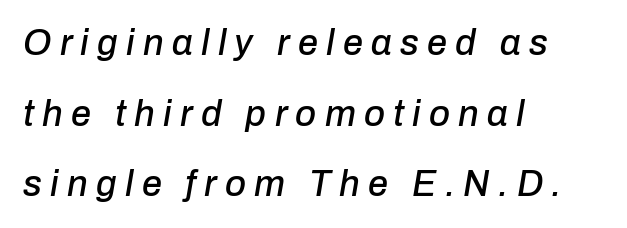
The image shows 36 px text type, italic (leaning right); set left-aligned, loose line spacing (1.96x), unusually wide letter spacing (+0.23 em), not underlined; low stroke contrast and a medium x-height.
